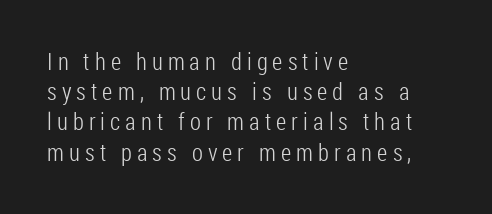
{"italic": "no", "bold": "no", "underline": "no", "align": "left", "line_spacing": "normal", "line_spacing_ratio": 1.26, "letter_spacing": "wide", "letter_spacing_em": 0.21, "glyph_px": 24}
